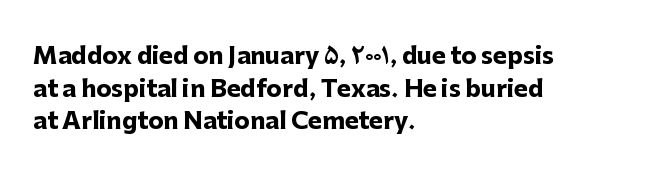
Q: Is the text bold? A: Yes.
Q: Is the text italic (slanted)? A: No, it is upright.
Q: Is the text underlined? A: No.
Q: How is the paragraph aligned? A: Left-aligned.
Q: Is the spacing between letters normal or unusually wide? A: Normal.
Q: Is the spacing between lines tight, normal or loose? A: Normal.
